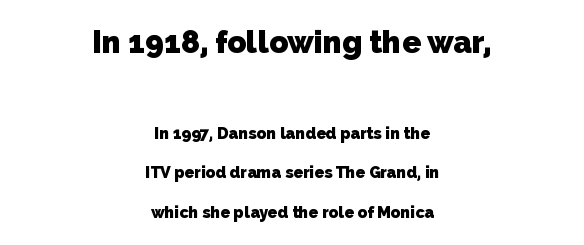
{"serif": "no", "bold": "yes", "weight": "heavy", "width": "normal", "stroke_contrast": "low", "x_height": "medium", "monospaced": "no", "underline": "no", "align": "center", "line_spacing": "loose", "line_spacing_ratio": 2.44, "letter_spacing": "normal", "letter_spacing_em": 0.0, "larger_block": "first", "size_ratio": 1.94, "glyph_px": 31}
